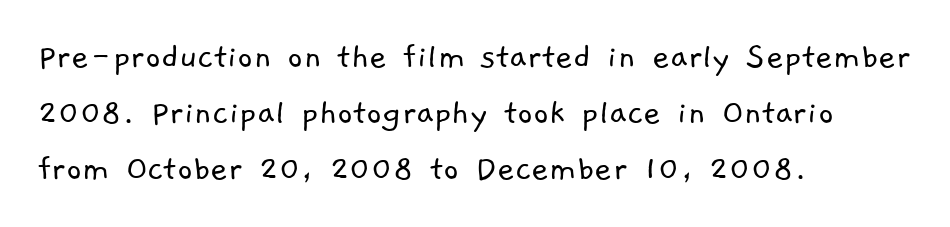
Default kerning and tracking; the words read as compact shapes. This sample uses a sans-serif face. The space between consecutive lines is moderate. Ink coverage per letter is moderate at most. Is this a fixed-width face? No — the glyphs have proportional, varying widths. A bare baseline throughout the passage.
